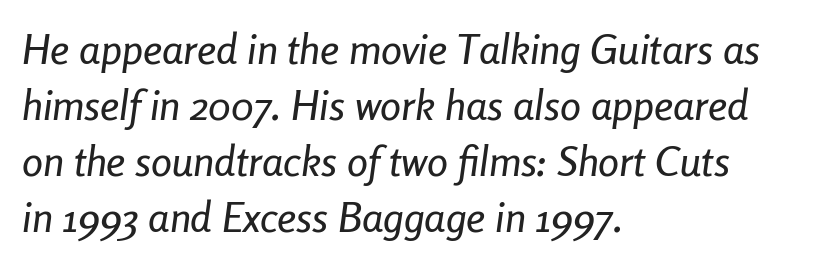
{"italic": "yes", "lean": "right", "slant_degrees": 8, "width": "condensed", "stroke_contrast": "low", "x_height": "medium", "monospaced": "no", "underline": "no", "align": "left", "line_spacing": "normal", "line_spacing_ratio": 1.33, "letter_spacing": "normal", "letter_spacing_em": 0.0, "glyph_px": 42}
